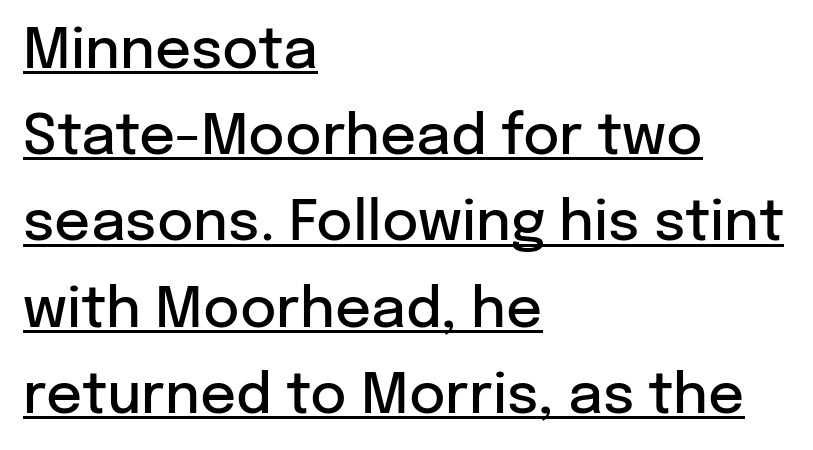
Regular leading. The font is running at a semibold setting, under full bold. How are the letters spaced? Ordinarily, with no added tracking. The rag falls on the right side of this text block.
